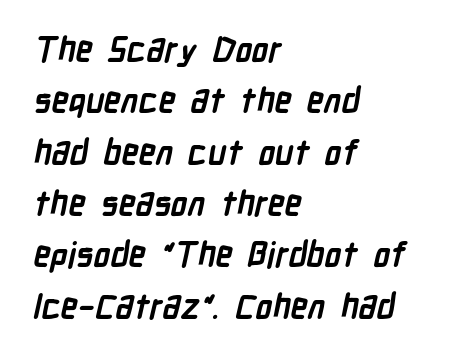
Compared with a centered layout, this one pins lines to the left instead. Glance below the letters and you will spot only blank space. The lines sit at an ordinary, default distance from one another. There is no visible air inserted between adjacent glyphs.
